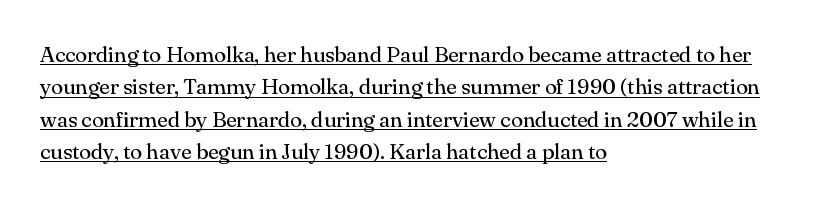
The image shows 22 px text type, upright; set left-aligned, normal line spacing (1.47x), normal letter spacing, underlined.
